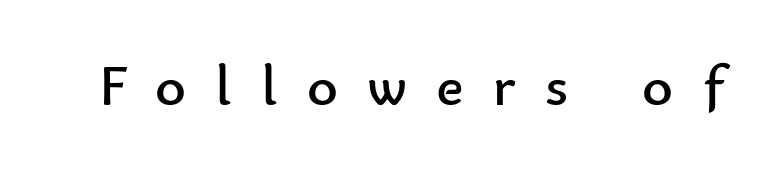
{"serif": "no", "italic": "no", "bold": "no", "weight": "regular", "width": "normal", "stroke_contrast": "low", "x_height": "small", "monospaced": "no", "underline": "no", "letter_spacing": "wide", "letter_spacing_em": 0.49, "glyph_px": 59}
